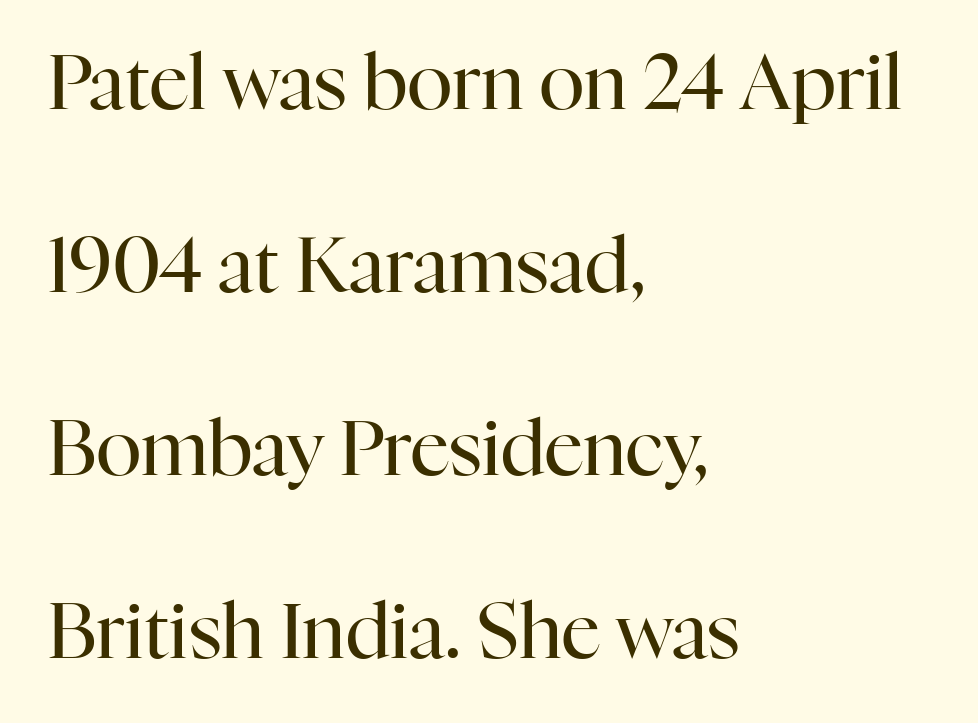
{"serif": "yes", "italic": "no", "bold": "no", "weight": "regular", "width": "normal", "stroke_contrast": "high", "x_height": "medium", "monospaced": "no", "underline": "no", "align": "left", "line_spacing": "loose", "line_spacing_ratio": 2.41, "letter_spacing": "normal", "letter_spacing_em": 0.0, "glyph_px": 76}
